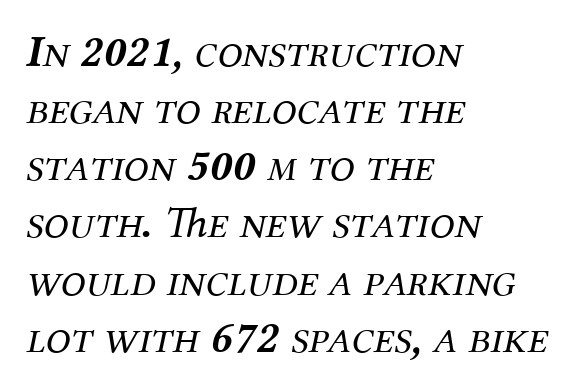
The image shows 45 px regular-weight serif type, italic (leaning right); set left-aligned, normal line spacing (1.27x), normal letter spacing, not underlined; medium stroke contrast and a medium x-height.
